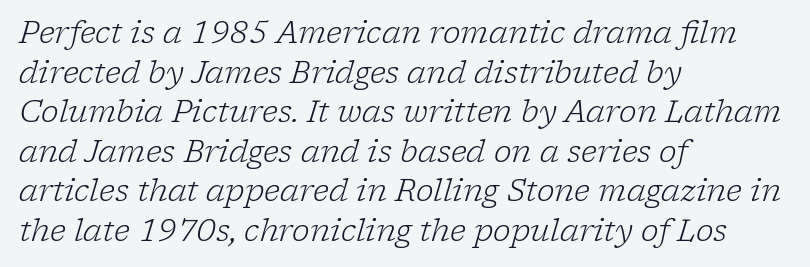
Q: Is the text bold? A: No.
Q: Is the text italic (slanted)? A: Yes, it leans right by about 17 degrees.
Q: Is the typeface a serif or a sans-serif typeface? A: Serif.
Q: Is the text underlined? A: No.
Q: How is the paragraph aligned? A: Left-aligned.
Q: Is the spacing between letters normal or unusually wide? A: Normal.
Q: Is the spacing between lines tight, normal or loose? A: Normal.
Q: Width (condensed, normal, or wide)? A: Normal.
Q: Stroke contrast? A: Low.
Q: x-height? A: Medium.
Q: Monospaced? A: No.
